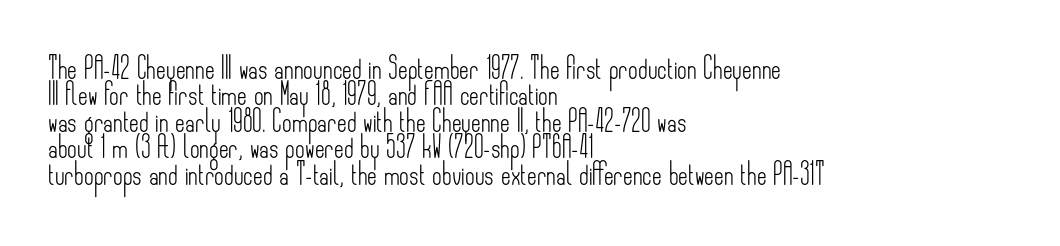
The rendering uses a moderate line-height, typical for paragraphs. Only glyphs here, with clear space below each row. The passage is arranged the way most books set body copy — flush left. Spacing between characters is what you'd get straight out of the box.
